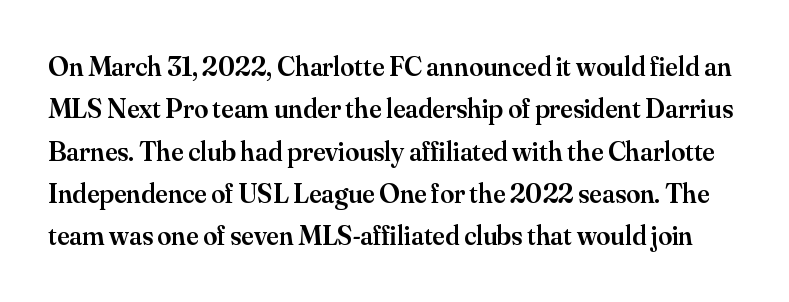
The foot of each line stays bare and open. The rows are spaced the way most documents space them. Does the weight exceed regular? Yes, but only to semibold. This sample uses an upright cut, with every glyph sitting square on the baseline.
